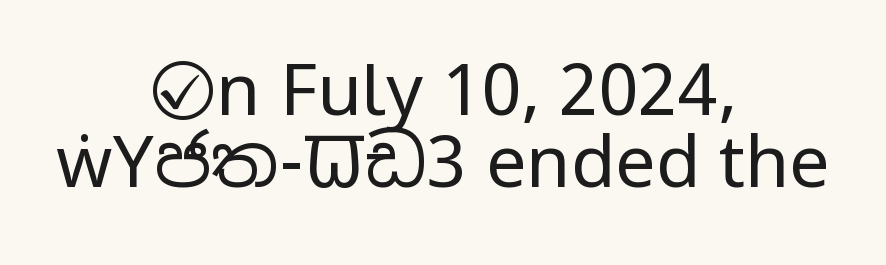
Vertical strokes here are truly vertical. Is this a fixed-width face? No — the glyphs have proportional, varying widths. Leading: reduced. Short note: letters normally spaced.
